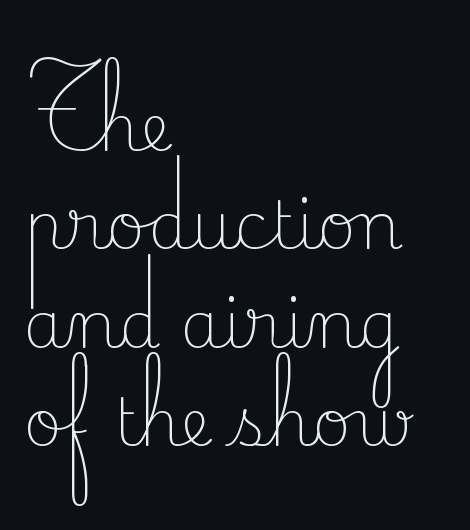
Q: Is the text bold? A: No.
Q: Is the text italic (slanted)? A: No, it is upright.
Q: Is the typeface a serif or a sans-serif typeface? A: Serif.
Q: Is the text underlined? A: No.
Q: How is the paragraph aligned? A: Left-aligned.
Q: Is the spacing between letters normal or unusually wide? A: Normal.
Q: Is the spacing between lines tight, normal or loose? A: Normal.
Q: Width (condensed, normal, or wide)? A: Normal.
Q: Stroke contrast? A: Low.
Q: x-height? A: Small.
Q: Monospaced? A: No.
